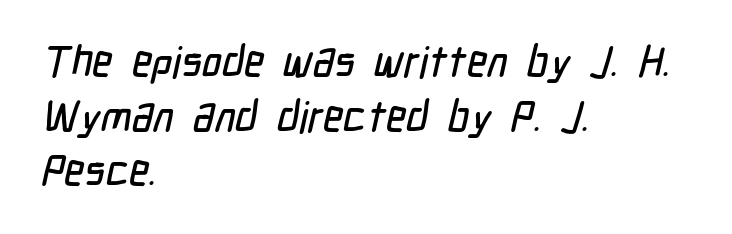
Q: Is the typeface a serif or a sans-serif typeface? A: Sans-serif.
Q: Is the text underlined? A: No.
Q: How is the paragraph aligned? A: Left-aligned.
Q: Is the spacing between letters normal or unusually wide? A: Normal.
Q: Is the spacing between lines tight, normal or loose? A: Normal.
Q: Width (condensed, normal, or wide)? A: Condensed.
Q: Stroke contrast? A: Low.
Q: x-height? A: Medium.
Q: Monospaced? A: No.
